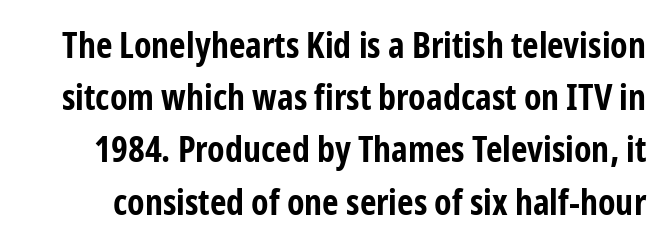
The image shows 36 px bold, condensed sans-serif type, upright; set normal line spacing (1.45x), normal letter spacing, not underlined; low stroke contrast and a medium x-height.
